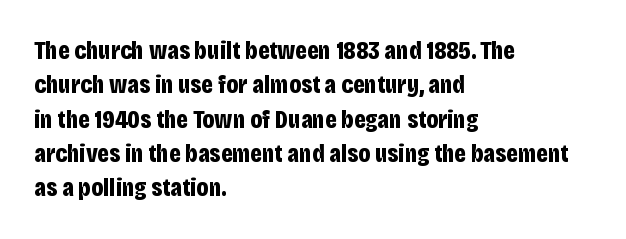
{"italic": "no", "bold": "yes", "underline": "no", "align": "left", "line_spacing": "normal", "line_spacing_ratio": 1.32, "letter_spacing": "normal", "letter_spacing_em": 0.0, "glyph_px": 26}
